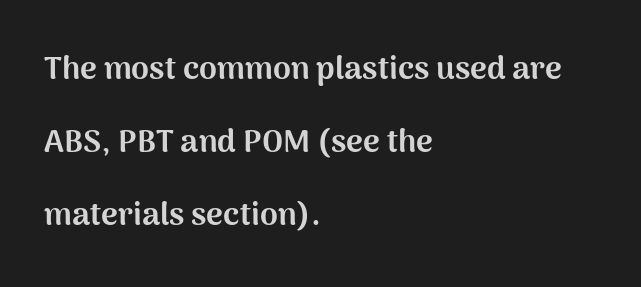
The image shows 32 px bold sans-serif type, upright; set left-aligned, loose line spacing (2.28x), normal letter spacing, not underlined; medium stroke contrast and a medium x-height.
